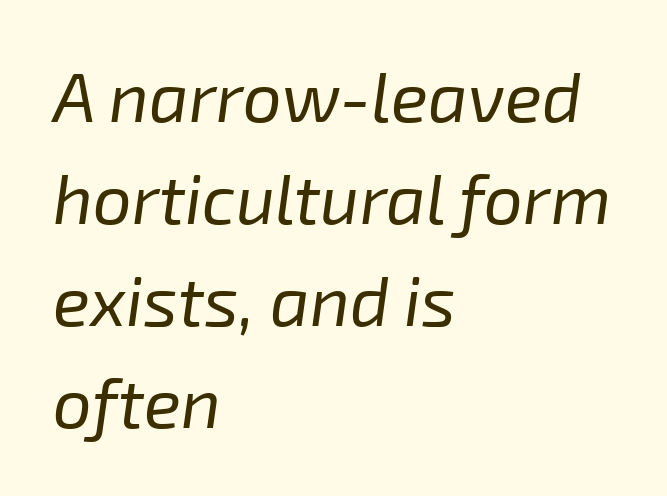
The setting favours the left margin, as ordinary paragraphs usually do. A normal amount of white space separates one row of letters from the next. The line texture is even and compact thanks to regular tracking. The font's italic variant was chosen for this text.
